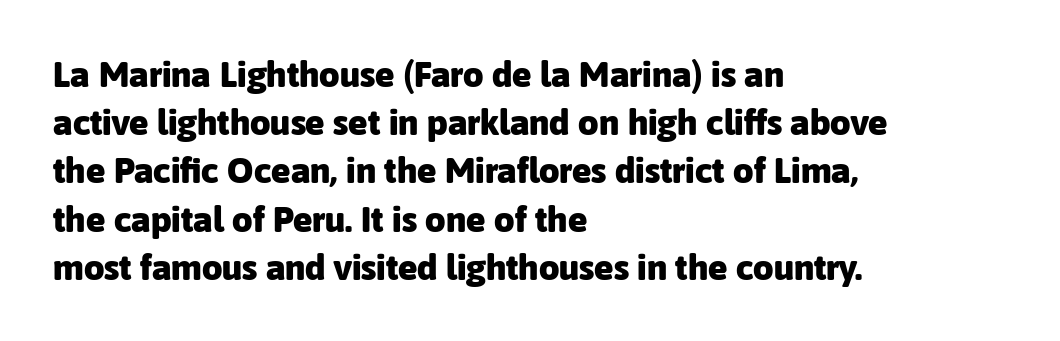
{"serif": "no", "italic": "no", "bold": "yes", "weight": "heavy", "width": "normal", "stroke_contrast": "low", "x_height": "medium", "monospaced": "no", "underline": "no", "align": "left", "line_spacing": "normal", "line_spacing_ratio": 1.34, "letter_spacing": "normal", "letter_spacing_em": 0.0, "glyph_px": 36}
